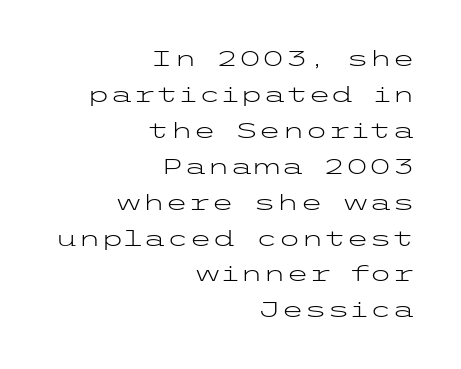
{"italic": "no", "bold": "no", "underline": "no", "align": "right", "line_spacing_ratio": 1.71, "letter_spacing": "normal", "letter_spacing_em": 0.0, "glyph_px": 21}
